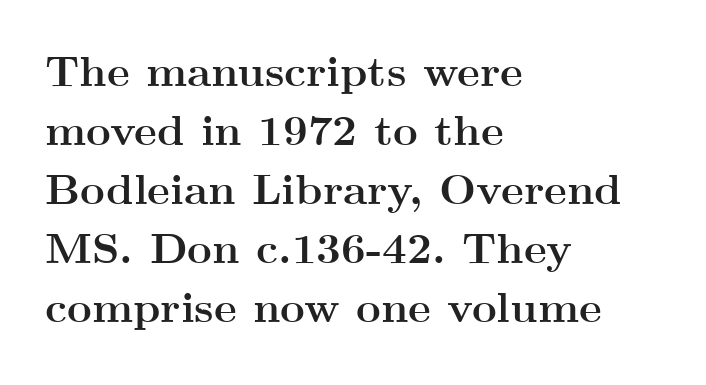
The image shows 43 px semibold, wide serif type, upright; set left-aligned, normal line spacing (1.37x), normal letter spacing, not underlined; medium stroke contrast and a small x-height.
